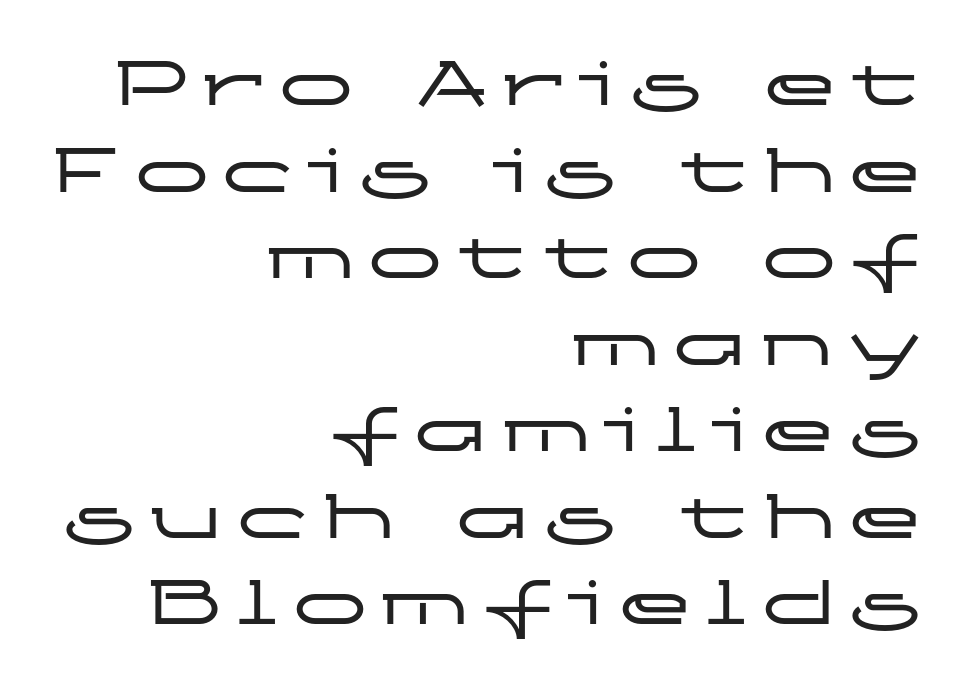
Reading down the block, your eye finds every line finishing at a fixed right position. Does the type have serifs? No, each stem ends abruptly. Note the varied advance widths — an 'i' is clearly narrower than an 'm'. Tall strokes in this sample are plumb rather than angled. The baseline area is clear.
